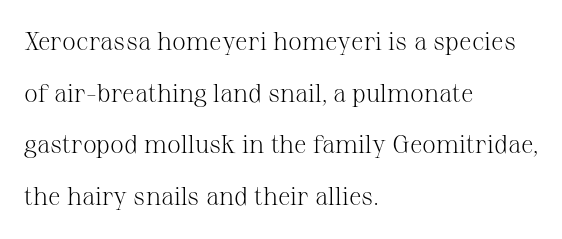
Q: Is the text bold? A: No.
Q: Is the text italic (slanted)? A: No, it is upright.
Q: Is the text underlined? A: No.
Q: How is the paragraph aligned? A: Left-aligned.
Q: Is the spacing between letters normal or unusually wide? A: Normal.
Q: Is the spacing between lines tight, normal or loose? A: Loose.
